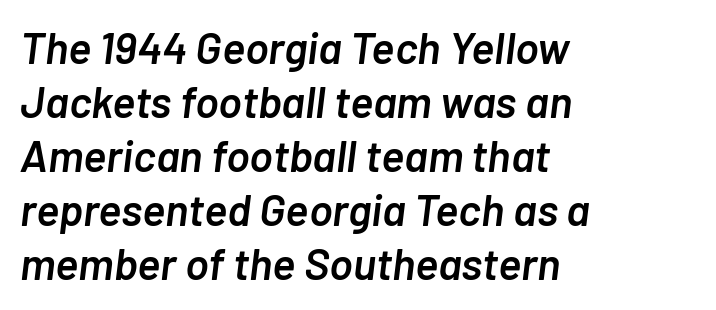
Q: Is the text bold? A: Semi-bold.
Q: Is the text italic (slanted)? A: Yes, it leans right by about 7 degrees.
Q: Is the text underlined? A: No.
Q: How is the paragraph aligned? A: Left-aligned.
Q: Is the spacing between letters normal or unusually wide? A: Normal.
Q: Width (condensed, normal, or wide)? A: Normal.
Q: Stroke contrast? A: Low.
Q: x-height? A: Medium.
Q: Monospaced? A: No.
